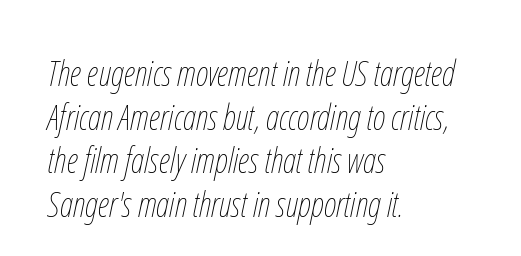
The image shows 35 px thin, condensed type, italic (leaning right); set left-aligned, normal line spacing (1.25x), normal letter spacing, not underlined; low stroke contrast and a medium x-height.
